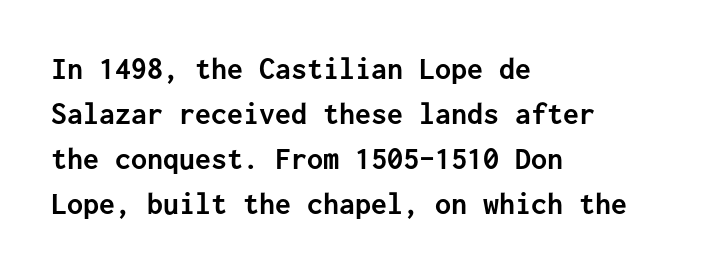
The image shows 32 px semibold sans-serif type, upright, monospaced; set left-aligned, normal line spacing (1.41x), normal letter spacing, not underlined; low stroke contrast and a medium x-height.
